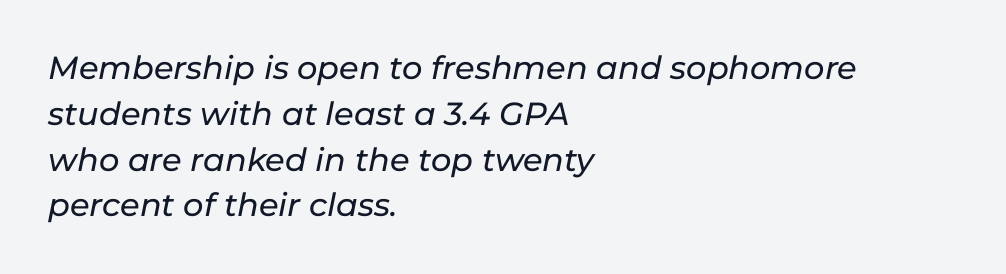
The image shows 32 px text type, italic (leaning right); set left-aligned, normal line spacing (1.43x), normal letter spacing, not underlined; low stroke contrast and a medium x-height.
